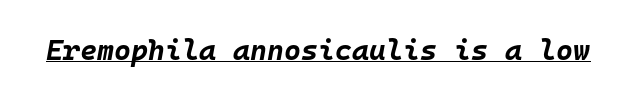
The image shows 29 px bold type, italic (leaning right), monospaced; set normal letter spacing, underlined; low stroke contrast and a large x-height.
